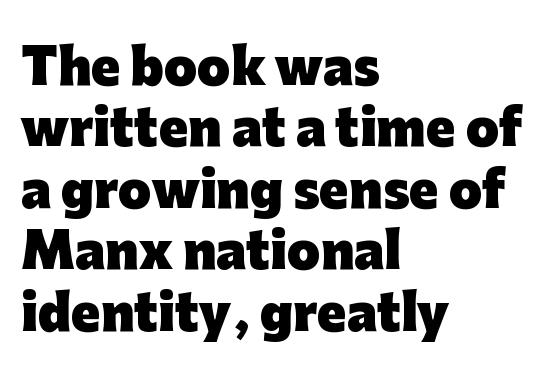
The image shows 48 px heavy sans-serif type, upright; set left-aligned, normal line spacing (1.28x), normal letter spacing, not underlined; low stroke contrast and a medium x-height.
